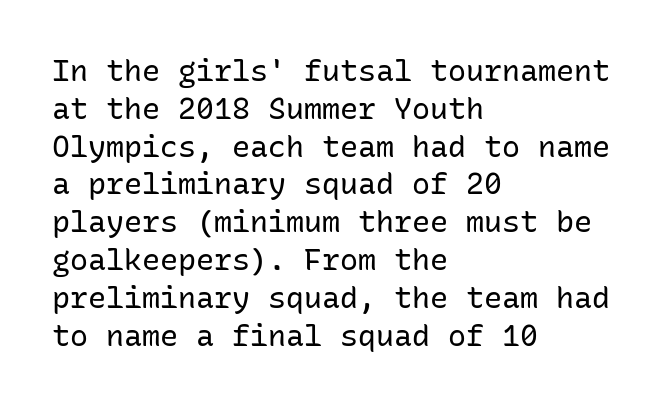
Q: Is the text bold? A: No.
Q: Is the text italic (slanted)? A: No, it is upright.
Q: Is the typeface a serif or a sans-serif typeface? A: Sans-serif.
Q: Is the text underlined? A: No.
Q: How is the paragraph aligned? A: Left-aligned.
Q: Is the spacing between letters normal or unusually wide? A: Normal.
Q: Is the spacing between lines tight, normal or loose? A: Normal.
Q: Width (condensed, normal, or wide)? A: Normal.
Q: Stroke contrast? A: Low.
Q: x-height? A: Medium.
Q: Monospaced? A: Yes.
